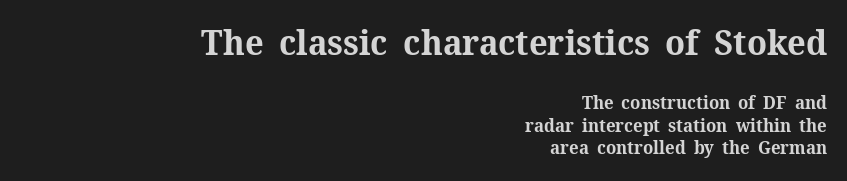
Is this a sans? No — the strokes have serifs. The letters advance in unequal steps, a hallmark of proportional type. Only glyphs here, with clear space below each row. Nope, not italic — everything's standing straight. Notice how the passage keeps a crisp vertical edge on the right only. The horizontal fit of the characters is conventional and even.
